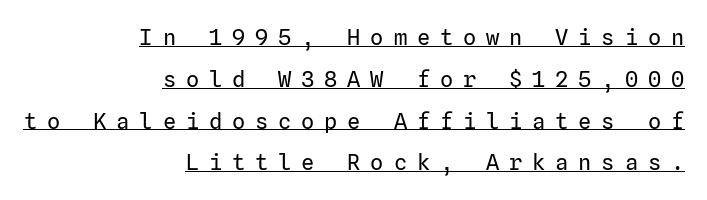
Ordinary non-slanted type is in use. Notice the wide empty band between every row — that's loose leading. The compositor pushed each line to the right boundary. The font is comparable to plain body text, perhaps lighter.
